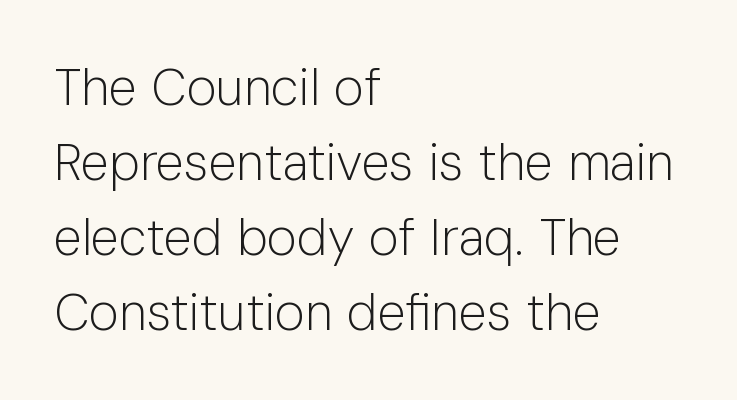
Q: Is the text bold? A: No.
Q: Is the text italic (slanted)? A: No, it is upright.
Q: Is the typeface a serif or a sans-serif typeface? A: Sans-serif.
Q: Is the text underlined? A: No.
Q: How is the paragraph aligned? A: Left-aligned.
Q: Is the spacing between letters normal or unusually wide? A: Normal.
Q: Is the spacing between lines tight, normal or loose? A: Normal.
Q: Width (condensed, normal, or wide)? A: Normal.
Q: Stroke contrast? A: Low.
Q: x-height? A: Medium.
Q: Monospaced? A: No.
